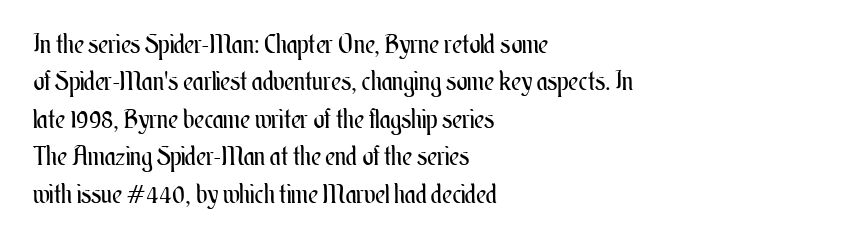
{"italic": "no", "bold": "no", "underline": "no", "align": "left", "line_spacing": "normal", "line_spacing_ratio": 1.44, "letter_spacing": "normal", "letter_spacing_em": 0.0, "glyph_px": 26}
